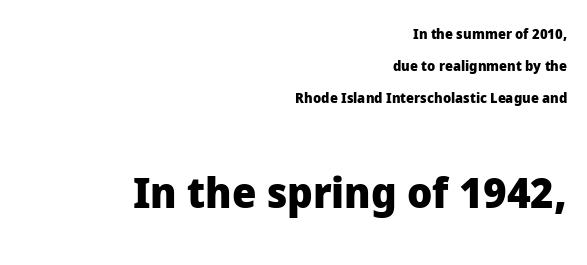
Caption: standard tracking, unaltered. Each line ends at the same right margin while the left side varies. These lines carry a lot of weight — the face is fully bold. If you squint, the bottom block still reads clearly — it's the larger of the two. These lines stand farther apart than default settings would place them.
